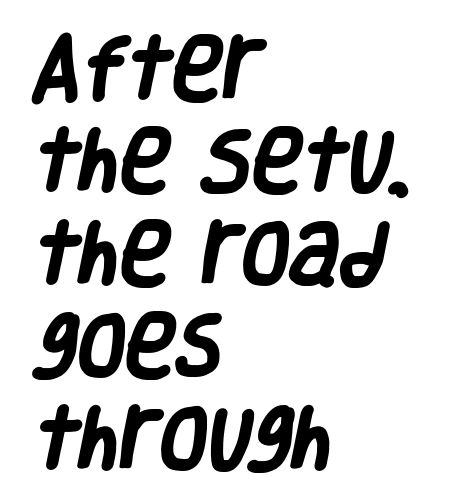
The image shows 69 px heavy, condensed sans-serif type; set left-aligned, normal line spacing (1.34x), normal letter spacing, not underlined; low stroke contrast and a large x-height.
